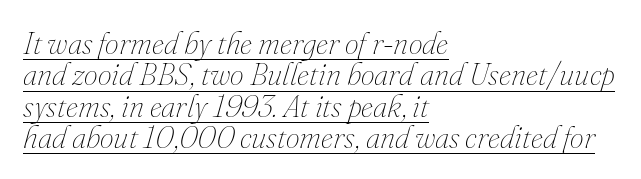
{"italic": "yes", "lean": "right", "slant_degrees": 16, "bold": "no", "weight": "thin", "width": "normal", "stroke_contrast": "medium", "x_height": "small", "monospaced": "no", "underline": "yes", "align": "left", "line_spacing": "tight", "line_spacing_ratio": 1.01, "letter_spacing": "normal", "letter_spacing_em": 0.0, "glyph_px": 31}
